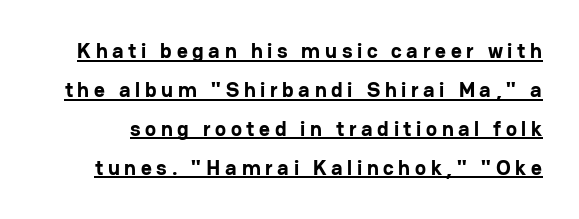
The image shows 21 px bold type, upright; set line spacing 1.85x, unusually wide letter spacing (+0.22 em), underlined.
